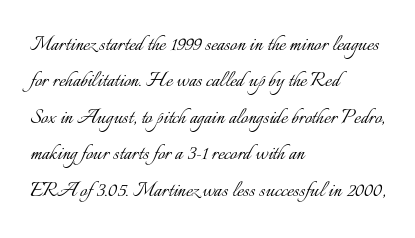
{"bold": "no", "underline": "no", "align": "left", "line_spacing": "normal", "line_spacing_ratio": 1.46, "letter_spacing": "normal", "letter_spacing_em": 0.0, "glyph_px": 25}
